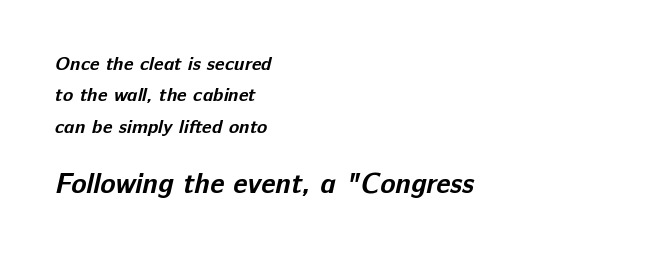
What kind of face is this? One without serifs — a sans. Here the glyphs are tracked normally, forming tight word shapes. The lower block of text is set noticeably larger than the block above it. Where is the straight margin? On the left. The passage shown is typed in a proportional face where columns would drift.
